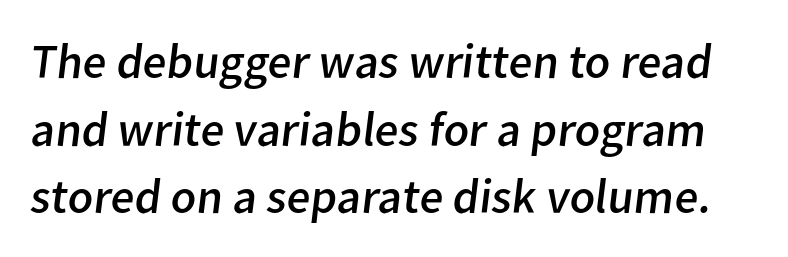
The image shows 49 px regular-weight sans-serif type; set normal line spacing (1.38x), normal letter spacing, not underlined; low stroke contrast and a medium x-height.
